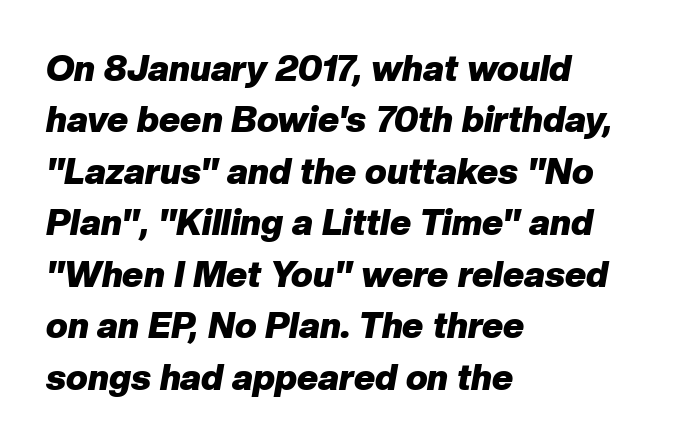
{"italic": "yes", "lean": "right", "slant_degrees": 10, "bold": "yes", "weight": "heavy", "width": "normal", "stroke_contrast": "low", "x_height": "medium", "monospaced": "no", "underline": "no", "align": "left", "line_spacing": "normal", "line_spacing_ratio": 1.43, "letter_spacing": "normal", "letter_spacing_em": 0.0, "glyph_px": 36}
